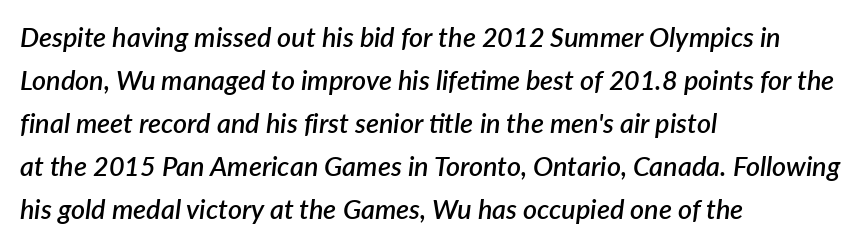
Typeset ragged right — the left edge is the straight one. Is there much room between lines? A standard amount, neither cramped nor airy. There's an unmistakable incline to the writing here. The passage shown has conventional tracking throughout.
